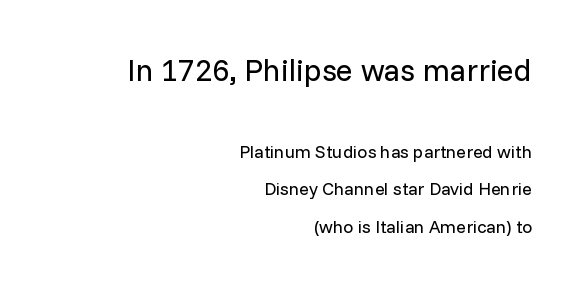
Is the letter spacing exaggerated? No — it looks like the ordinary default. Is this a sans? Yes — the strokes have no serifs. Has an underline been added? It has not. You could not count columns in this text — the font is proportionally spaced.
